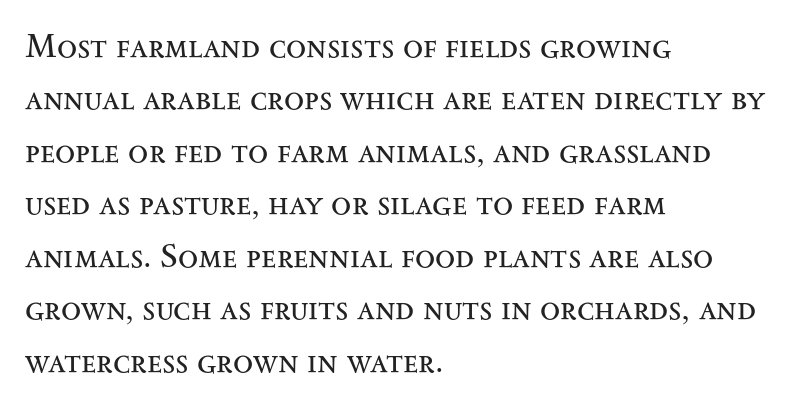
{"serif": "yes", "italic": "no", "bold": "no", "weight": "regular", "width": "wide", "stroke_contrast": "medium", "x_height": "small", "monospaced": "no", "underline": "no", "align": "left", "line_spacing": "normal", "line_spacing_ratio": 1.59, "letter_spacing": "normal", "letter_spacing_em": 0.0, "glyph_px": 33}
